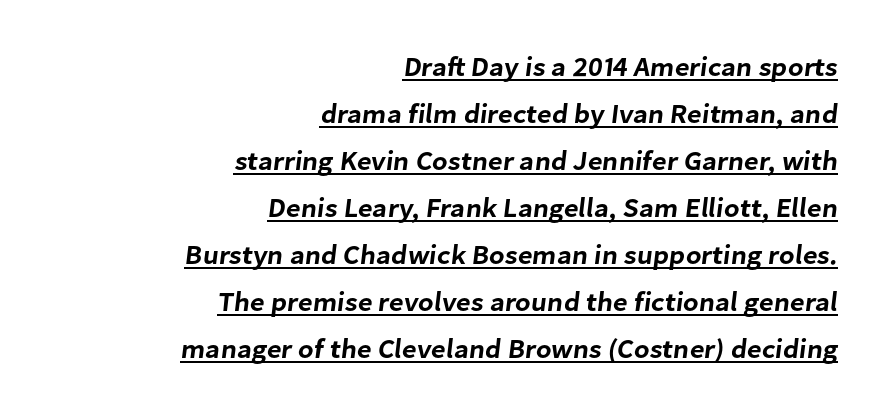
{"underline": "yes", "align": "right", "line_spacing_ratio": 1.74, "letter_spacing": "normal", "letter_spacing_em": 0.0, "glyph_px": 27}
